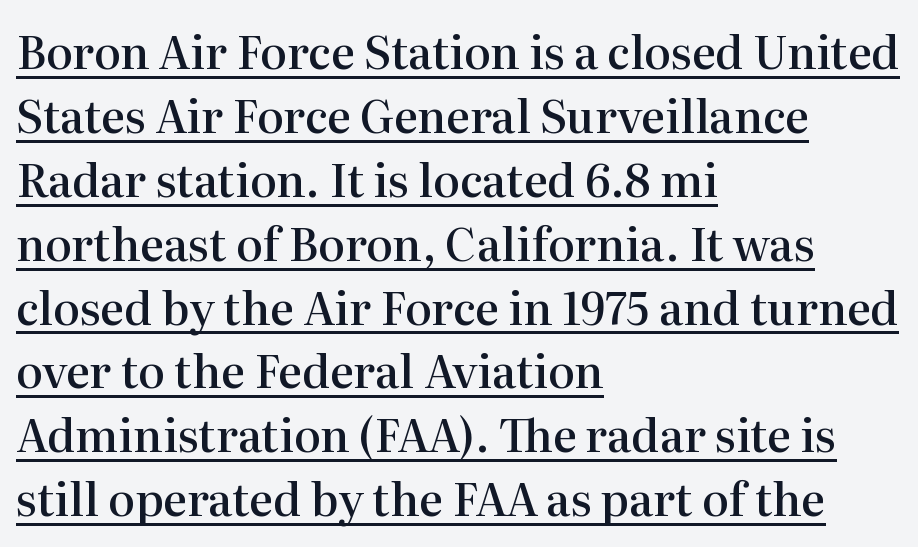
Quick note: interline space is typical. One-word summary of the alignment: left. A serif font was chosen for this passage. A typesetter would mark this as roman, not italic. The specimen includes a rule beneath the text block's lines. In terms of weight, the rendering is demibold, just under bold.
